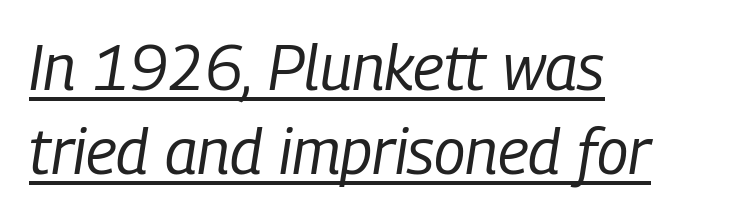
The image shows 63 px regular-weight, condensed type, italic (leaning right); set left-aligned, normal line spacing (1.34x), normal letter spacing, underlined; low stroke contrast and a medium x-height.
